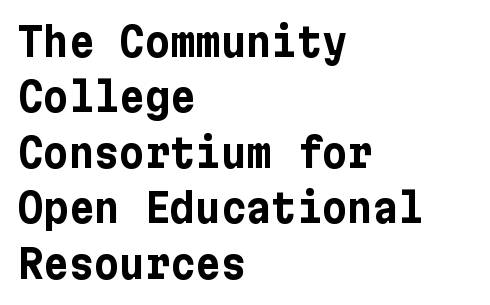
Alignment: flush left. Letterform terminals end flat and unadorned throughout the passage. Heavy, bold letterforms. Between one letter and the next there's only the usual sliver of space. Anything drawn beneath the words? Only blank space. A typesetter would call this leading conventional body-copy spacing.
